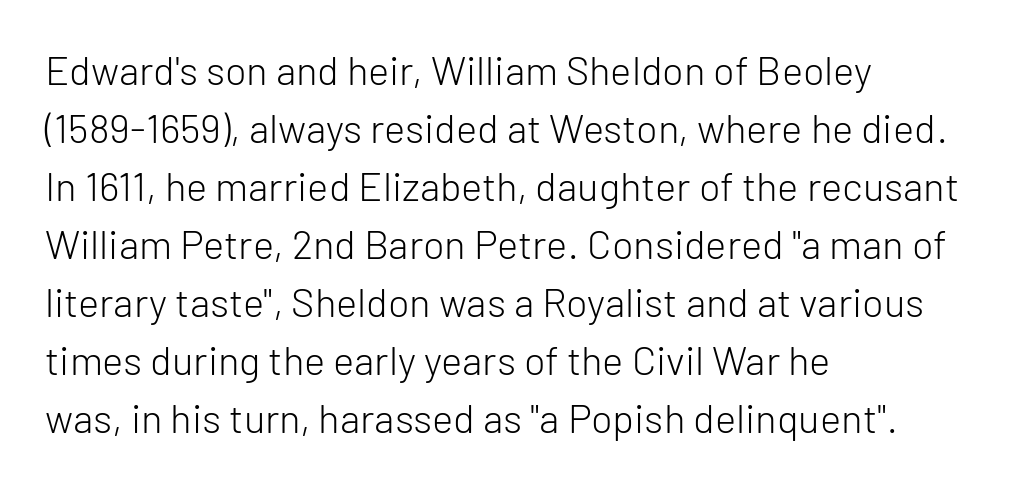
Q: Is the text bold? A: No.
Q: Is the text italic (slanted)? A: No, it is upright.
Q: Is the typeface a serif or a sans-serif typeface? A: Sans-serif.
Q: Is the text underlined? A: No.
Q: How is the paragraph aligned? A: Left-aligned.
Q: Is the spacing between letters normal or unusually wide? A: Normal.
Q: Is the spacing between lines tight, normal or loose? A: Normal.
Q: Width (condensed, normal, or wide)? A: Normal.
Q: Stroke contrast? A: Low.
Q: x-height? A: Medium.
Q: Monospaced? A: No.
